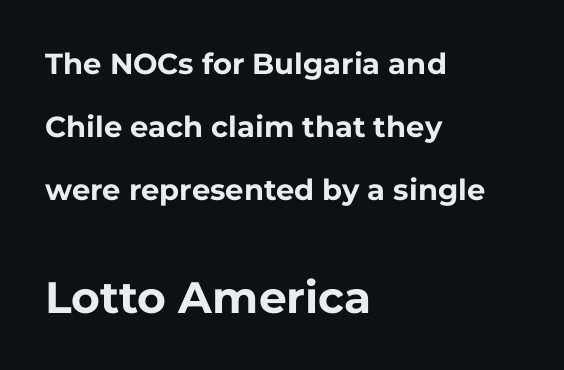
Q: Is the text bold? A: Yes.
Q: Is the text italic (slanted)? A: No, it is upright.
Q: Is the typeface a serif or a sans-serif typeface? A: Sans-serif.
Q: Is the text underlined? A: No.
Q: How is the paragraph aligned? A: Left-aligned.
Q: Is the spacing between letters normal or unusually wide? A: Normal.
Q: Is the spacing between lines tight, normal or loose? A: Loose.
Q: Which block of text is set in a larger size, the first (top) or the second (bottom)? A: The second (bottom) one.
Q: Width (condensed, normal, or wide)? A: Normal.
Q: Stroke contrast? A: Low.
Q: x-height? A: Medium.
Q: Monospaced? A: No.
